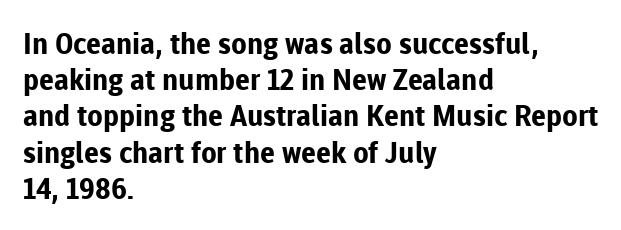
Q: Is the text bold? A: Yes.
Q: Is the text italic (slanted)? A: No, it is upright.
Q: Is the typeface a serif or a sans-serif typeface? A: Sans-serif.
Q: Is the text underlined? A: No.
Q: How is the paragraph aligned? A: Left-aligned.
Q: Is the spacing between letters normal or unusually wide? A: Normal.
Q: Is the spacing between lines tight, normal or loose? A: Normal.
Q: Width (condensed, normal, or wide)? A: Normal.
Q: Stroke contrast? A: Low.
Q: x-height? A: Medium.
Q: Monospaced? A: No.
